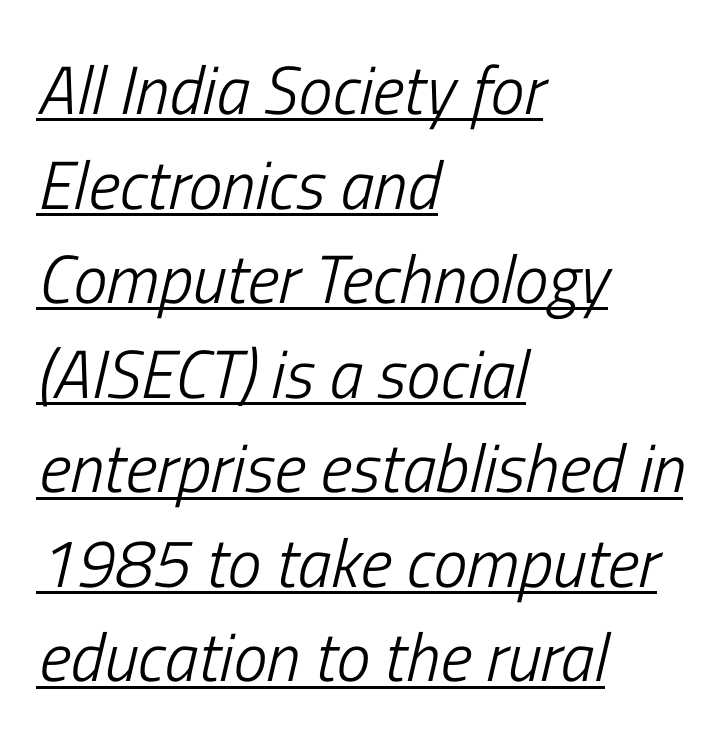
The image shows 68 px light, condensed type, italic (leaning right); set left-aligned, normal line spacing (1.39x), normal letter spacing, underlined; low stroke contrast and a medium x-height.
